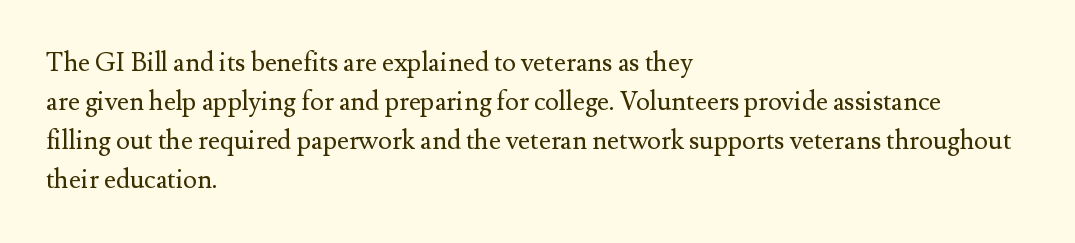
Each new line begins a customary step beneath the previous one. Students, note that the glyphs here touch the page at normal intervals. Letters rest on an invisible, unmarked baseline. Posture: upright roman.
